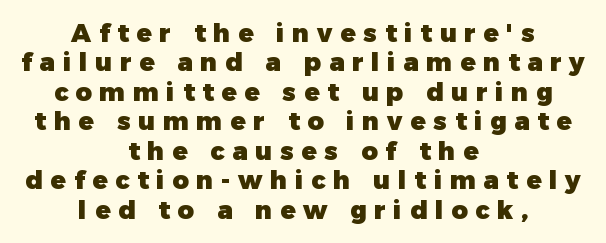
Q: Is the text bold? A: Yes.
Q: Is the text italic (slanted)? A: No, it is upright.
Q: Is the text underlined? A: No.
Q: How is the paragraph aligned? A: Centered.
Q: Is the spacing between letters normal or unusually wide? A: Unusually wide.
